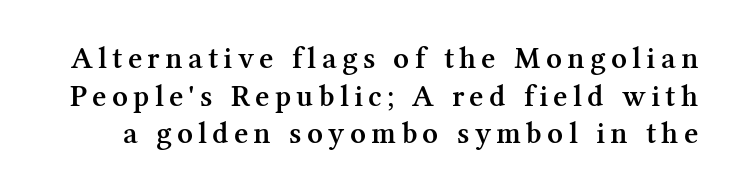
The image shows 31 px semibold serif type, upright; set line spacing 1.21x, not underlined; medium stroke contrast and a medium x-height.
